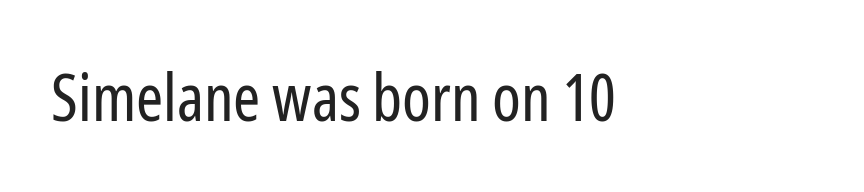
{"serif": "no", "italic": "no", "bold": "no", "weight": "regular", "width": "condensed", "stroke_contrast": "low", "x_height": "medium", "monospaced": "no", "underline": "no", "align": "left", "letter_spacing": "normal", "letter_spacing_em": 0.0, "glyph_px": 65}
